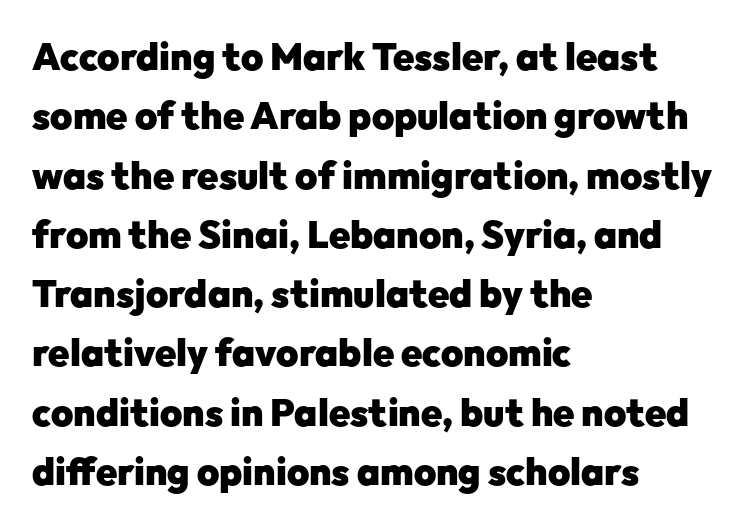
The image shows 38 px heavy sans-serif type, upright; set left-aligned, normal line spacing (1.56x), normal letter spacing, not underlined; low stroke contrast and a medium x-height.
